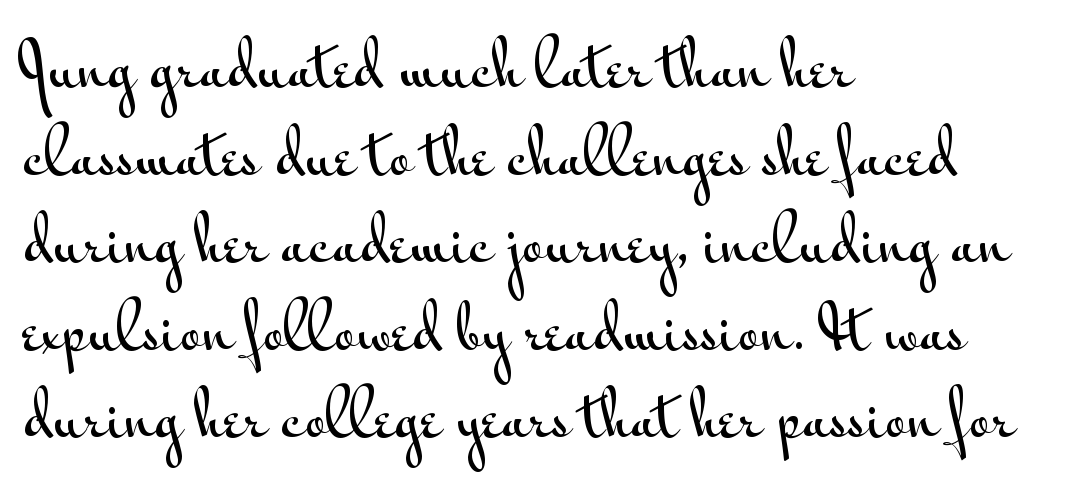
Q: Is the typeface a serif or a sans-serif typeface? A: Sans-serif.
Q: Is the text underlined? A: No.
Q: How is the paragraph aligned? A: Left-aligned.
Q: Is the spacing between letters normal or unusually wide? A: Normal.
Q: Is the spacing between lines tight, normal or loose? A: Normal.
Q: Width (condensed, normal, or wide)? A: Wide.
Q: Stroke contrast? A: Medium.
Q: x-height? A: Small.
Q: Monospaced? A: No.
